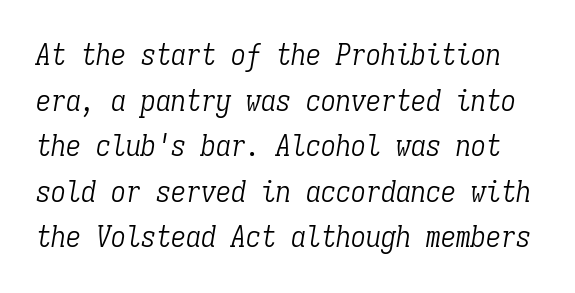
{"serif": "yes", "italic": "yes", "lean": "right", "slant_degrees": 9, "bold": "no", "weight": "light", "width": "condensed", "stroke_contrast": "low", "x_height": "medium", "monospaced": "yes", "underline": "no", "line_spacing": "normal", "line_spacing_ratio": 1.52, "letter_spacing": "normal", "letter_spacing_em": 0.0, "glyph_px": 30}
